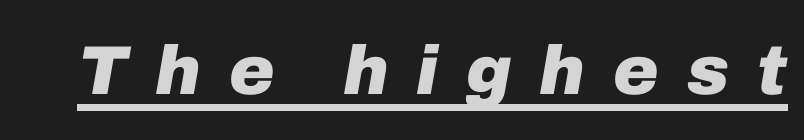
The image shows 69 px heavy type, italic (leaning right); set unusually wide letter spacing (+0.4 em), underlined; low stroke contrast and a medium x-height.
